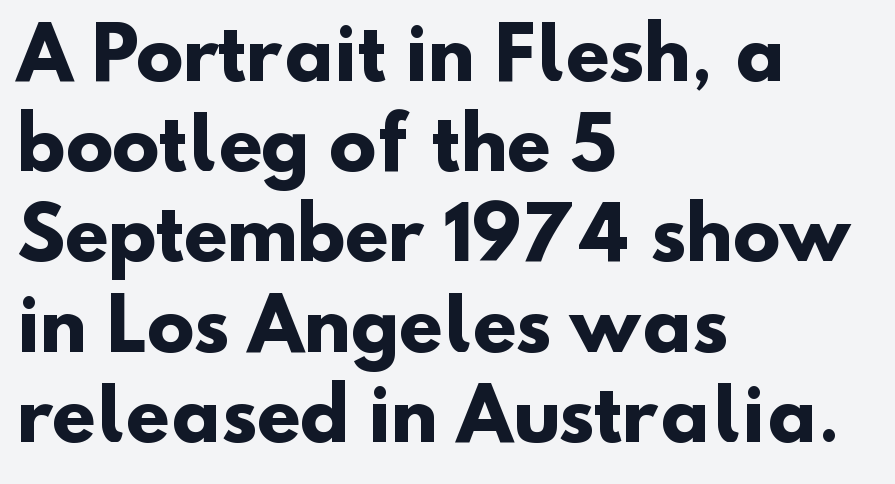
{"serif": "no", "bold": "yes", "weight": "heavy", "width": "normal", "stroke_contrast": "low", "x_height": "small", "monospaced": "no", "underline": "no", "align": "left", "line_spacing": "normal", "line_spacing_ratio": 1.27, "letter_spacing": "normal", "letter_spacing_em": 0.0, "glyph_px": 71}
